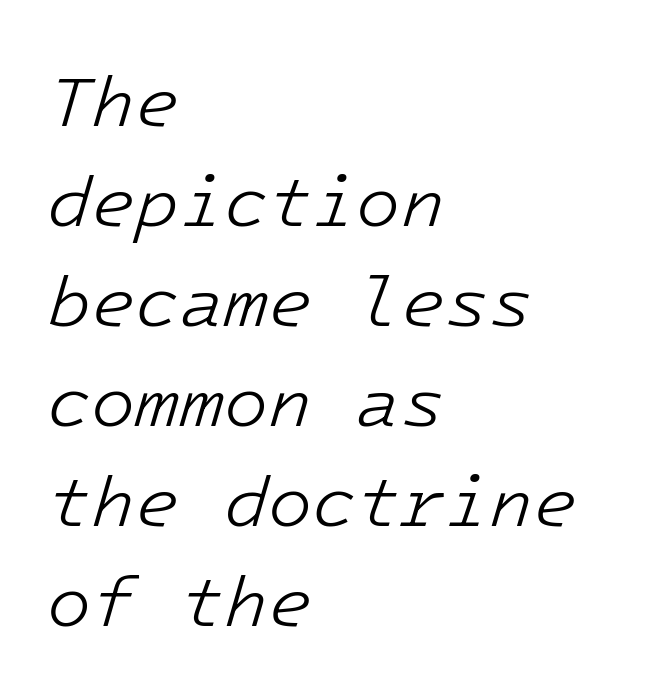
The space between consecutive lines is moderate. Designer's note — italics engaged. The letterforms sit at book weight or below. Nobody drew a line under any word here. Is the block centered? No — it sits flush against the left margin. The passage shown is typed in a monospace face where columns stay perfectly aligned.
